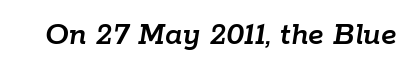
The letters advance in unequal steps, a hallmark of proportional type. The type is set solid horizontally, with unmodified tracking. Lines of text with bare space underneath. Notice how the stems are inclined rather than vertical — that's the hallmark of italics.
